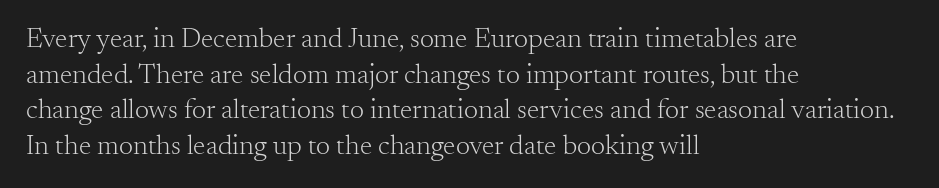
Honestly, the letter spacing is just normal — you wouldn't notice it. Unbolded letterforms with no extra heft. A bare baseline throughout the passage. What's the leading like? Ordinary, nothing unusual.
